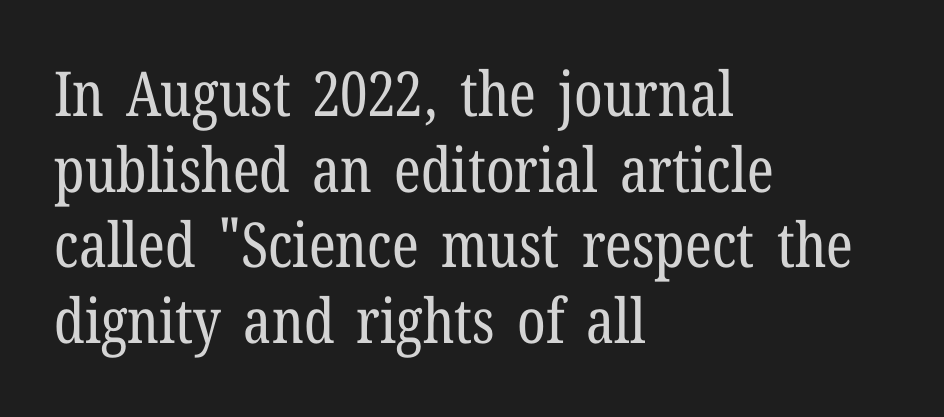
Q: Is the text bold? A: No.
Q: Is the text italic (slanted)? A: No, it is upright.
Q: Is the typeface a serif or a sans-serif typeface? A: Serif.
Q: Is the text underlined? A: No.
Q: How is the paragraph aligned? A: Left-aligned.
Q: Is the spacing between letters normal or unusually wide? A: Normal.
Q: Width (condensed, normal, or wide)? A: Condensed.
Q: Stroke contrast? A: Low.
Q: x-height? A: Medium.
Q: Monospaced? A: No.
